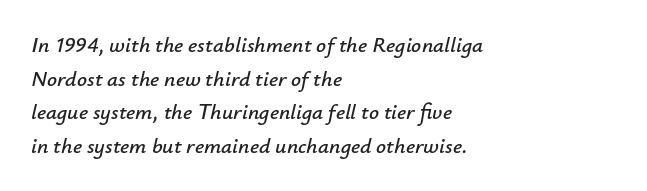
The image shows 22 px text type, italic (leaning right); set left-aligned, normal line spacing (1.53x), normal letter spacing, not underlined.
